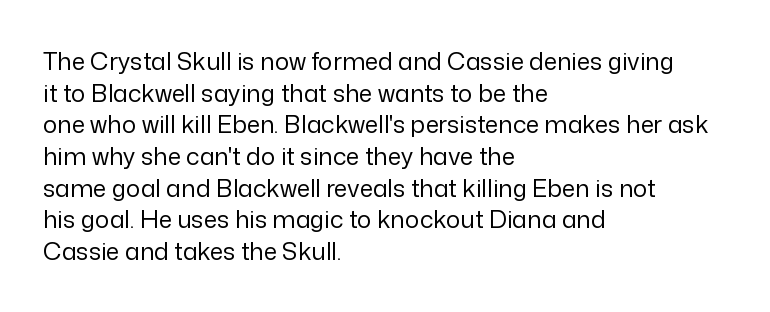
Leftover space on each line is placed entirely after the last word. The typesetting does not lean heavy: it is not bold. Honestly, the letter spacing is just normal — you wouldn't notice it. Underline: absent. If you drew a line through each stem, it would be perfectly vertical.
